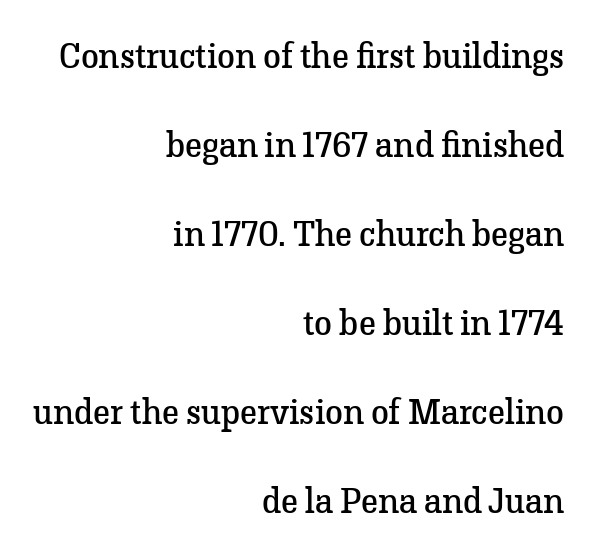
Q: Is the text bold? A: No.
Q: Is the text italic (slanted)? A: No, it is upright.
Q: Is the typeface a serif or a sans-serif typeface? A: Serif.
Q: Is the text underlined? A: No.
Q: How is the paragraph aligned? A: Right-aligned.
Q: Is the spacing between letters normal or unusually wide? A: Normal.
Q: Is the spacing between lines tight, normal or loose? A: Loose.
Q: Width (condensed, normal, or wide)? A: Normal.
Q: Stroke contrast? A: Low.
Q: x-height? A: Medium.
Q: Monospaced? A: No.
